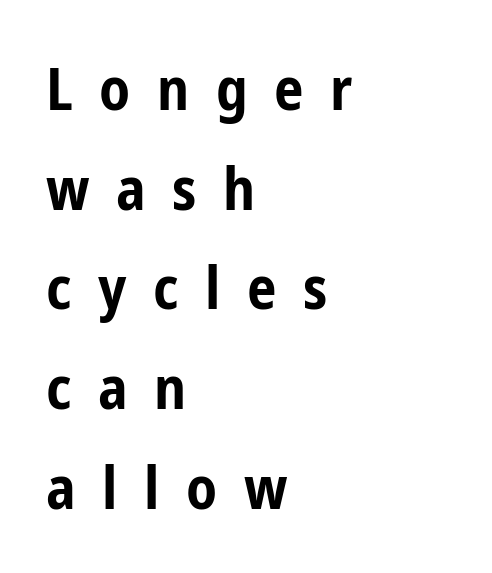
Q: Is the text bold? A: Yes.
Q: Is the text italic (slanted)? A: No, it is upright.
Q: Is the typeface a serif or a sans-serif typeface? A: Sans-serif.
Q: Is the text underlined? A: No.
Q: How is the paragraph aligned? A: Left-aligned.
Q: Is the spacing between letters normal or unusually wide? A: Unusually wide.
Q: Is the spacing between lines tight, normal or loose? A: Normal.
Q: Width (condensed, normal, or wide)? A: Condensed.
Q: Stroke contrast? A: Low.
Q: x-height? A: Medium.
Q: Monospaced? A: No.
